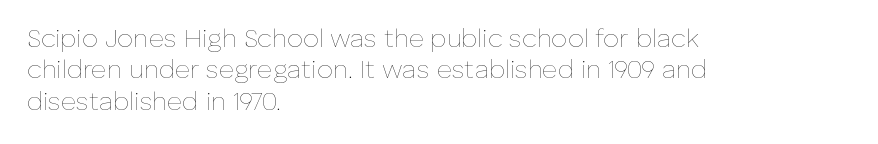
The image shows 26 px text type, upright; set left-aligned, line spacing 1.21x, normal letter spacing, not underlined.
